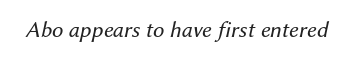
Q: Is the text bold? A: No.
Q: Is the text italic (slanted)? A: Yes, it leans right by about 12 degrees.
Q: Is the text underlined? A: No.
Q: Is the spacing between letters normal or unusually wide? A: Normal.
